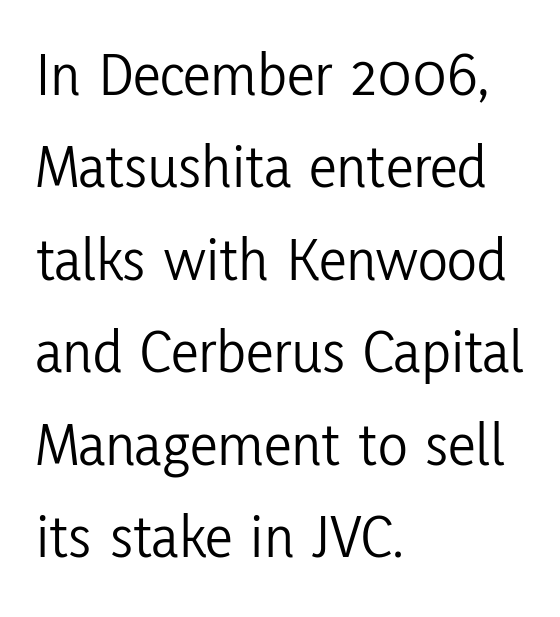
The image shows 62 px light, condensed sans-serif type, upright; set left-aligned, normal line spacing (1.49x), normal letter spacing, not underlined; low stroke contrast and a medium x-height.
